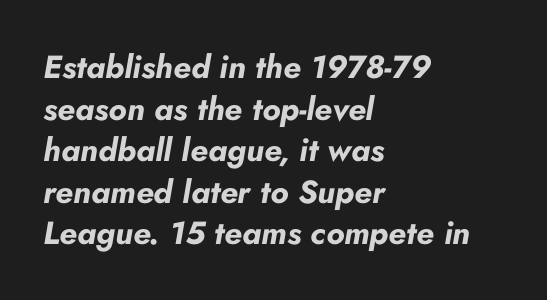
The image shows 32 px bold type, italic (leaning right); set left-aligned, normal line spacing (1.3x), normal letter spacing, not underlined; low stroke contrast and a small x-height.
